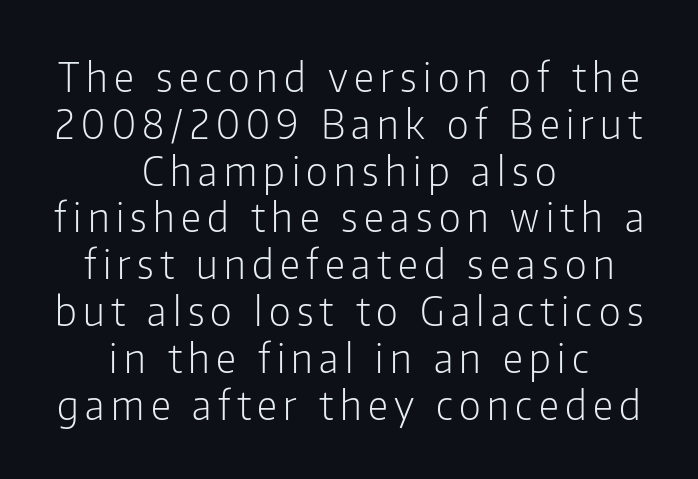
{"serif": "no", "italic": "no", "bold": "no", "weight": "light", "width": "condensed", "stroke_contrast": "low", "x_height": "medium", "monospaced": "no", "underline": "no", "align": "center", "line_spacing_ratio": 1.17, "glyph_px": 40}
